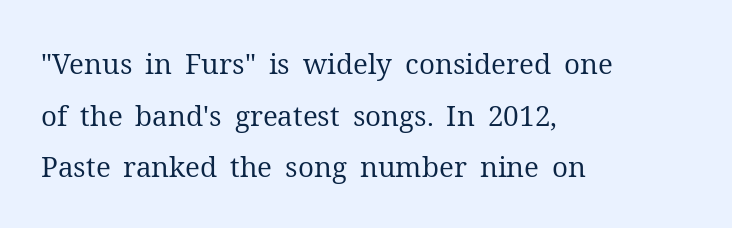
Only glyphs here, with clear space below each row. Every row of glyphs begins at an identical x-position on the left. Posture: straight, roman, zero tilt. The strokes carry an ordinary text weight at most.
